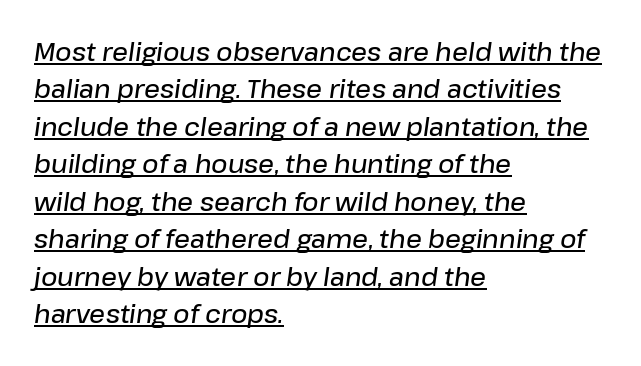
Q: Is the text bold? A: Semi-bold.
Q: Is the text italic (slanted)? A: Yes, it leans right by about 8 degrees.
Q: Is the text underlined? A: Yes.
Q: How is the paragraph aligned? A: Left-aligned.
Q: Is the spacing between letters normal or unusually wide? A: Normal.
Q: Is the spacing between lines tight, normal or loose? A: Normal.
